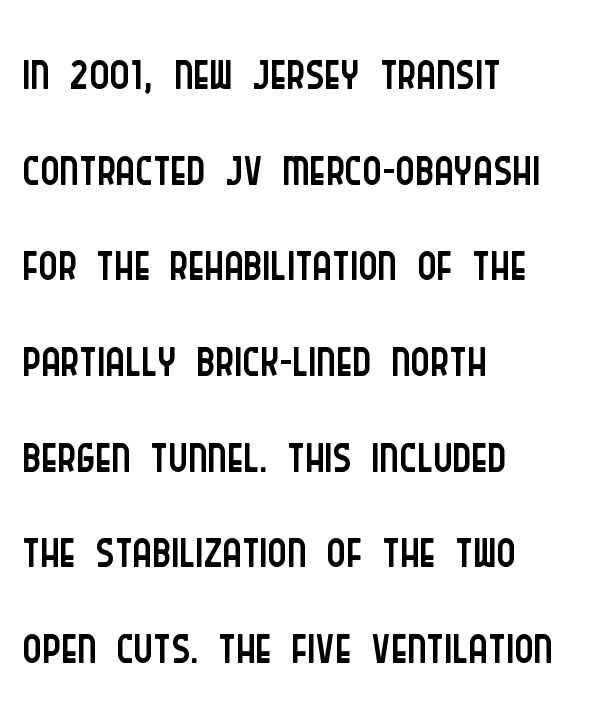
Q: Is the text bold? A: No.
Q: Is the text italic (slanted)? A: No, it is upright.
Q: Is the typeface a serif or a sans-serif typeface? A: Sans-serif.
Q: Is the text underlined? A: No.
Q: How is the paragraph aligned? A: Left-aligned.
Q: Is the spacing between letters normal or unusually wide? A: Normal.
Q: Is the spacing between lines tight, normal or loose? A: Normal.
Q: Width (condensed, normal, or wide)? A: Condensed.
Q: Stroke contrast? A: Low.
Q: x-height? A: Large.
Q: Monospaced? A: No.
